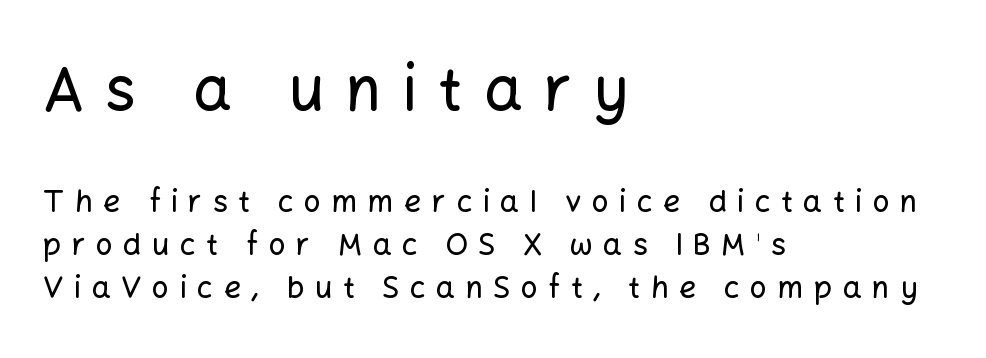
Q: Is the text italic (slanted)? A: No, it is upright.
Q: Is the typeface a serif or a sans-serif typeface? A: Sans-serif.
Q: Is the text underlined? A: No.
Q: How is the paragraph aligned? A: Left-aligned.
Q: Is the spacing between letters normal or unusually wide? A: Unusually wide.
Q: Is the spacing between lines tight, normal or loose? A: Normal.
Q: Which block of text is set in a larger size, the first (top) or the second (bottom)? A: The first (top) one.
Q: Width (condensed, normal, or wide)? A: Normal.
Q: Stroke contrast? A: Low.
Q: x-height? A: Medium.
Q: Monospaced? A: No.
